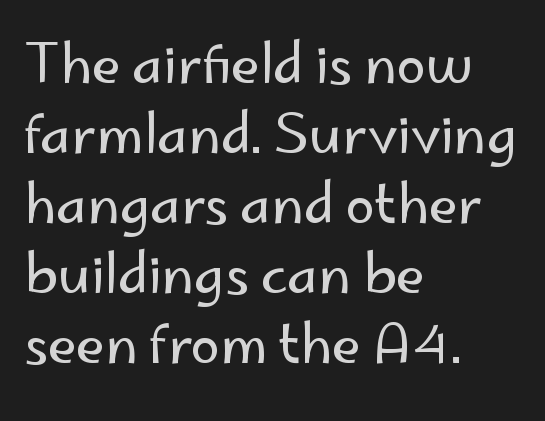
Does the lettering tilt? It doesn't — this is upright. The horizontal fit of the characters is conventional and even. The rag falls on the right side of this text block. Each letter keeps its own natural width here, so spacing adapts to shape.
